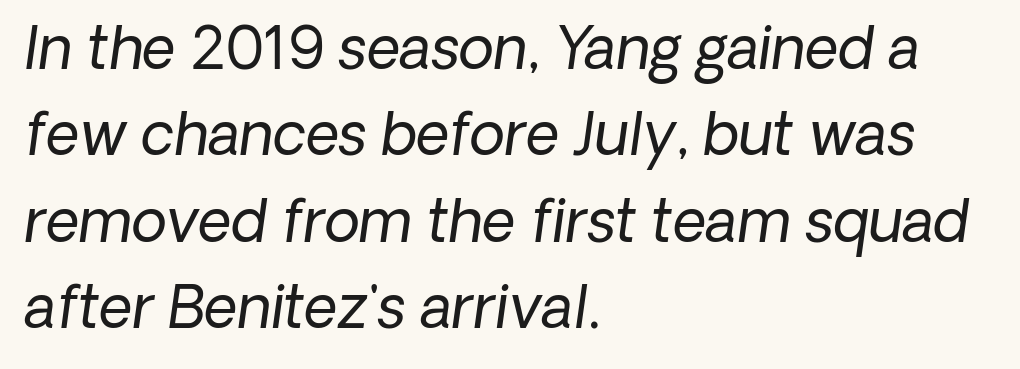
Q: Is the text bold? A: No.
Q: Is the typeface a serif or a sans-serif typeface? A: Sans-serif.
Q: Is the text underlined? A: No.
Q: How is the paragraph aligned? A: Left-aligned.
Q: Is the spacing between letters normal or unusually wide? A: Normal.
Q: Is the spacing between lines tight, normal or loose? A: Normal.
Q: Width (condensed, normal, or wide)? A: Normal.
Q: Stroke contrast? A: Low.
Q: x-height? A: Medium.
Q: Monospaced? A: No.
